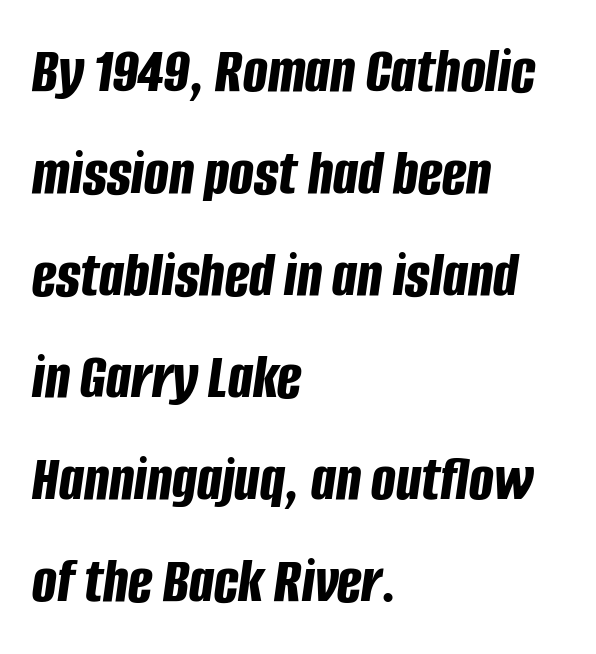
A normal amount of white space separates one row of letters from the next. Words float on clear page, feet unadorned. Each letter keeps its own natural width here, so spacing adapts to shape. The typography opts for an oblique posture over an upright one.
